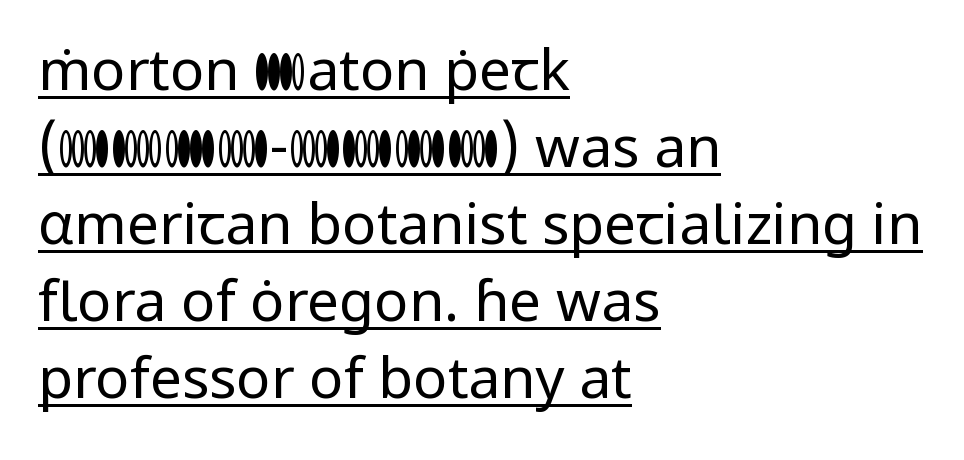
The image shows 57 px regular-weight sans-serif type, upright; set left-aligned, normal line spacing (1.35x), normal letter spacing, underlined; low stroke contrast and a medium x-height.
